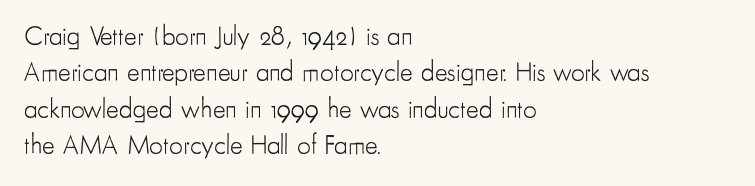
Q: Is the text bold? A: No.
Q: Is the text italic (slanted)? A: No, it is upright.
Q: Is the text underlined? A: No.
Q: How is the paragraph aligned? A: Left-aligned.
Q: Is the spacing between letters normal or unusually wide? A: Normal.
Q: Is the spacing between lines tight, normal or loose? A: Normal.
